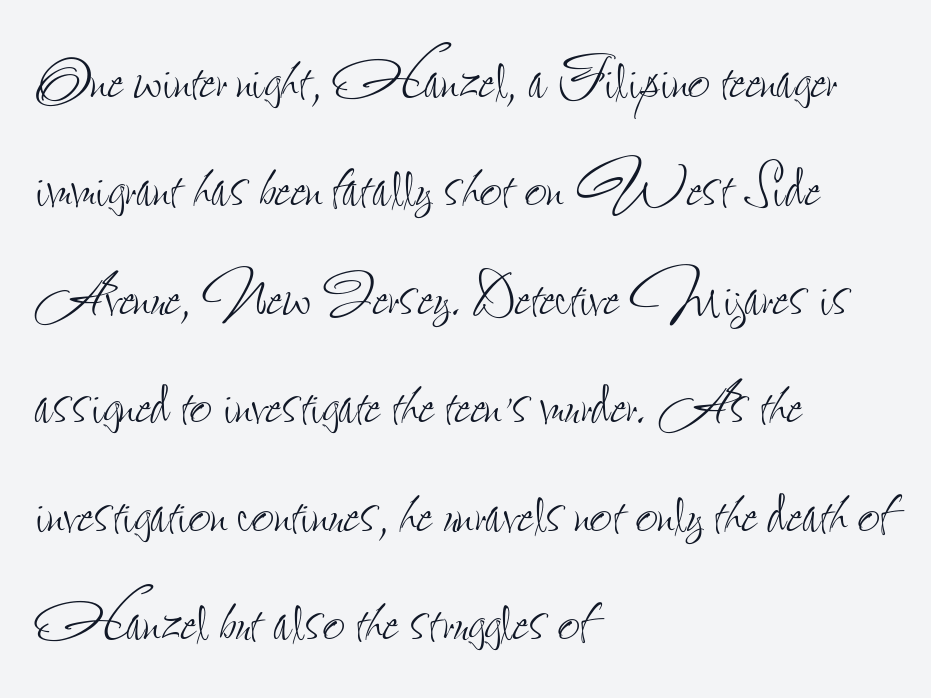
The image shows 78 px thin, condensed type; set left-aligned, normal line spacing (1.39x), normal letter spacing, not underlined; low stroke contrast and a small x-height.
